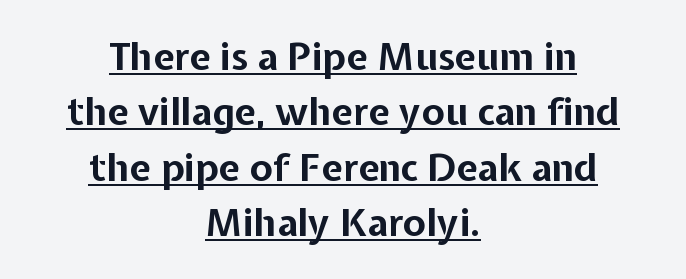
Q: Is the text bold? A: Yes.
Q: Is the text italic (slanted)? A: No, it is upright.
Q: Is the typeface a serif or a sans-serif typeface? A: Sans-serif.
Q: Is the text underlined? A: Yes.
Q: How is the paragraph aligned? A: Centered.
Q: Is the spacing between letters normal or unusually wide? A: Normal.
Q: Is the spacing between lines tight, normal or loose? A: Normal.
Q: Width (condensed, normal, or wide)? A: Normal.
Q: Stroke contrast? A: Low.
Q: x-height? A: Medium.
Q: Monospaced? A: No.
